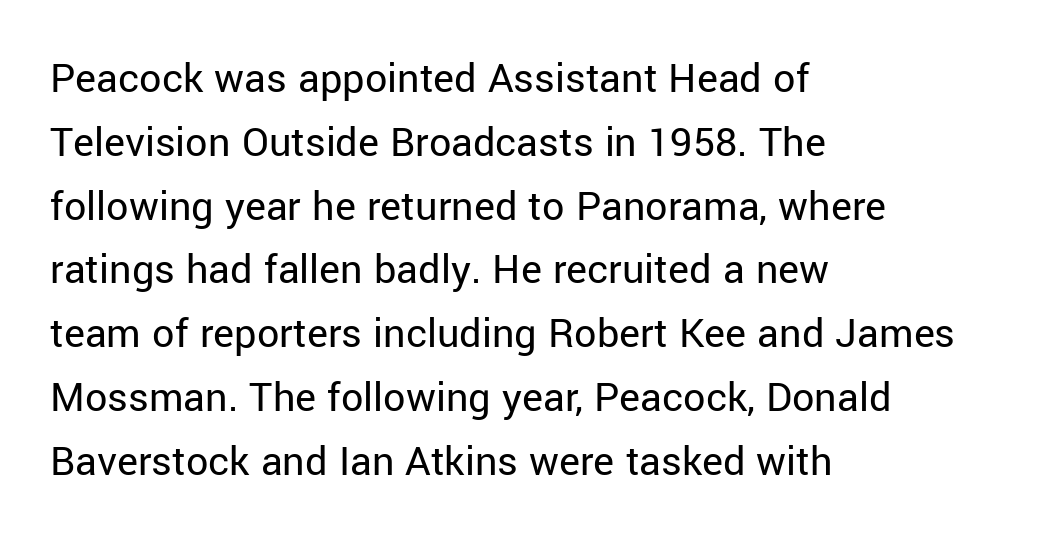
Weight: not bold — regular or lighter. The words here are not underlined. The vertical gap from one line to the next is medium. The face used here is a sans, in the tradition of grotesques and geometrics. Compared with typical body copy, the letter spacing here is the same.
